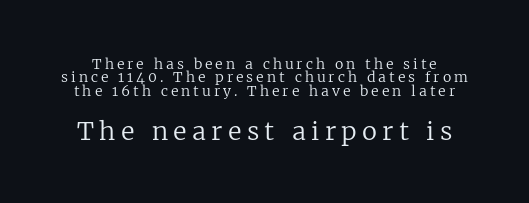
This sample uses expanded letter spacing, leaving extra air between glyphs. Which chunk is bigger? The second one — the bottom block dwarfs the top. Stems here are at most as thick as an everyday book face. Has an underline been added? It has not. It's the straight-up-and-down kind of type.
